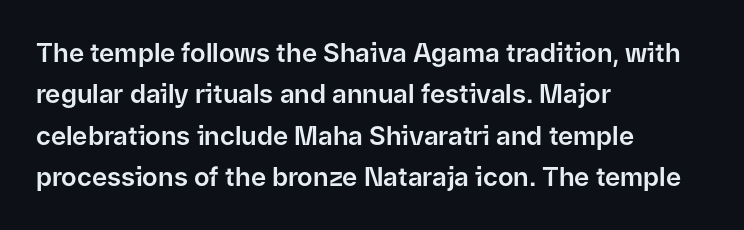
Honestly, there is no underline to notice here at all. Nothing unusual about the tracking: characters are spaced as the font intends. These lines stack with their left ends in a neat column. Posture: vertical. Normally led — the rows are evenly, conventionally spaced.
